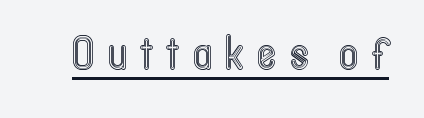
This sample has the flowing, uneven cadence of proportional lettering. Notice how the stems are strictly vertical — no italics here. The face used here is rendered with a markedly widened letterfit. Decoration check: the copy is underlined.
